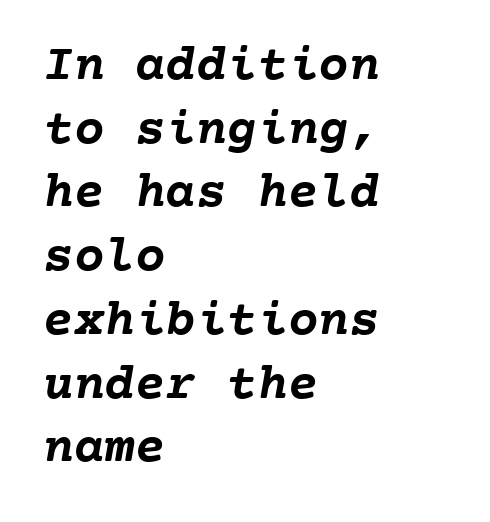
The image shows 51 px semibold type, monospaced; set left-aligned, normal line spacing (1.25x), normal letter spacing, not underlined; low stroke contrast and a medium x-height.
